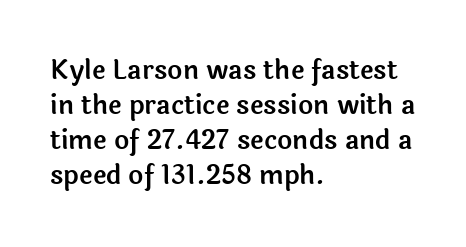
Upright lettering throughout. A classic flush-left, rag-right setting is used for this passage. Underlining? Definitely not there. The passage shown stacks its lines at a standard gap. The letterforms sit shoulder to shoulder at normal distance.
